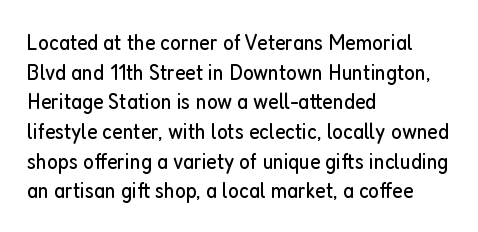
The lines sit at an ordinary, default distance from one another. The rag falls on the right side of this text block. The characters are drawn with everyday or finer stroke widths. Descender tails drop into unmarked territory.
